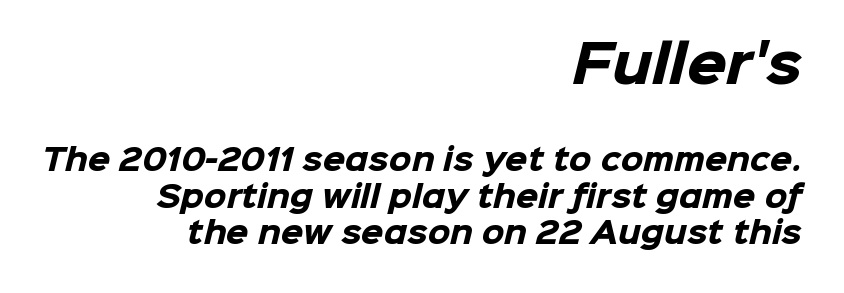
Notice how thick the strokes are: this is what a full bold looks like. Line endings align vertically; line beginnings do not. Underlining? Definitely not there. The earlier block is typeset at a bigger size than the later block.
